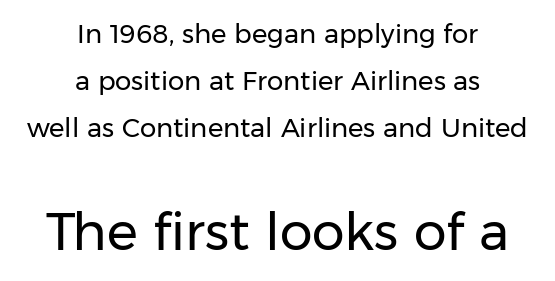
Q: Is the text bold? A: No.
Q: Is the text italic (slanted)? A: No, it is upright.
Q: Is the typeface a serif or a sans-serif typeface? A: Sans-serif.
Q: Is the text underlined? A: No.
Q: How is the paragraph aligned? A: Centered.
Q: Is the spacing between letters normal or unusually wide? A: Normal.
Q: Which block of text is set in a larger size, the first (top) or the second (bottom)? A: The second (bottom) one.
Q: Width (condensed, normal, or wide)? A: Normal.
Q: Stroke contrast? A: Low.
Q: x-height? A: Medium.
Q: Monospaced? A: No.
